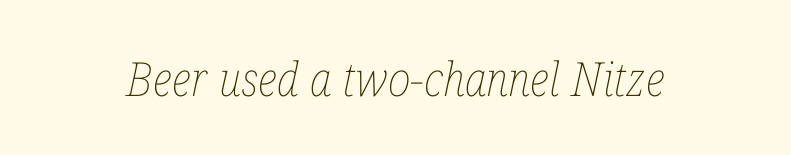
The image shows 47 px thin, condensed type, italic (leaning right); set normal letter spacing, not underlined; low stroke contrast and a medium x-height.
